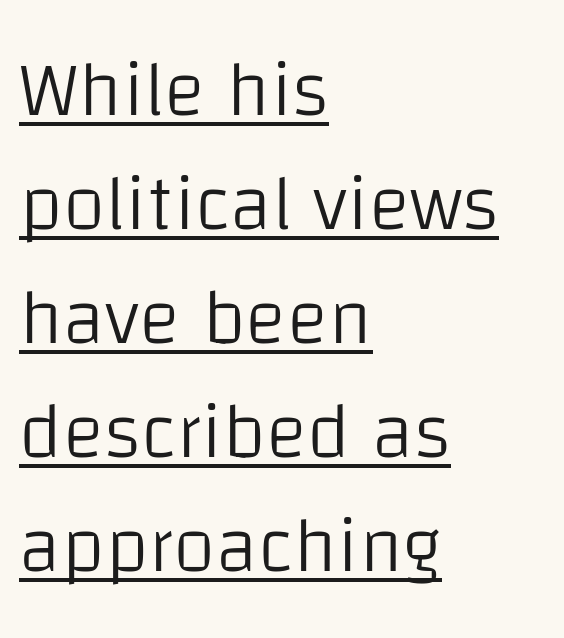
The image shows 78 px light sans-serif type, upright; set left-aligned, normal line spacing (1.46x), normal letter spacing, underlined; low stroke contrast and a large x-height.
